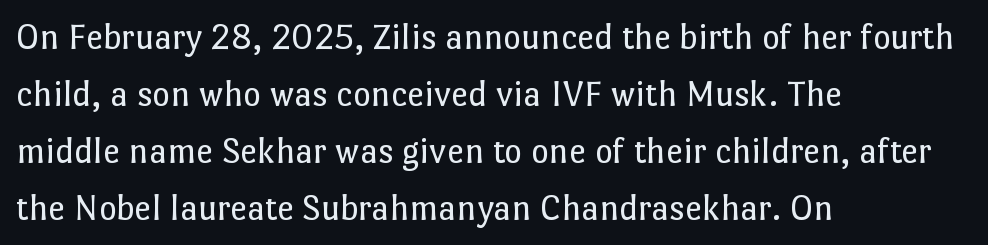
Underlining? Definitely not there. In CSS terms this would be text-align: left. Baseline-to-baseline distance is the conventional proportion of letter height. Weight class: somewhere from thin through regular. The passage shown is typed in a proportional face where columns would drift. Every stem runs plumb, perpendicular to the baseline.
